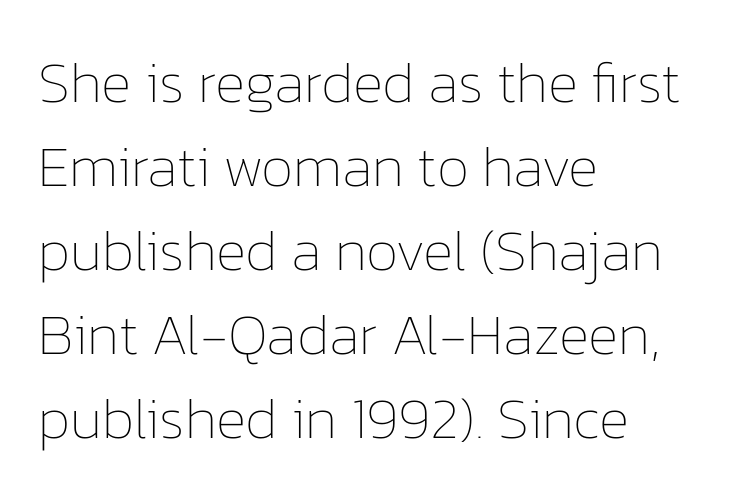
{"italic": "no", "bold": "no", "weight": "thin", "width": "normal", "stroke_contrast": "low", "x_height": "medium", "monospaced": "no", "underline": "no", "align": "left", "line_spacing": "normal", "line_spacing_ratio": 1.45, "letter_spacing": "normal", "letter_spacing_em": 0.0, "glyph_px": 58}
